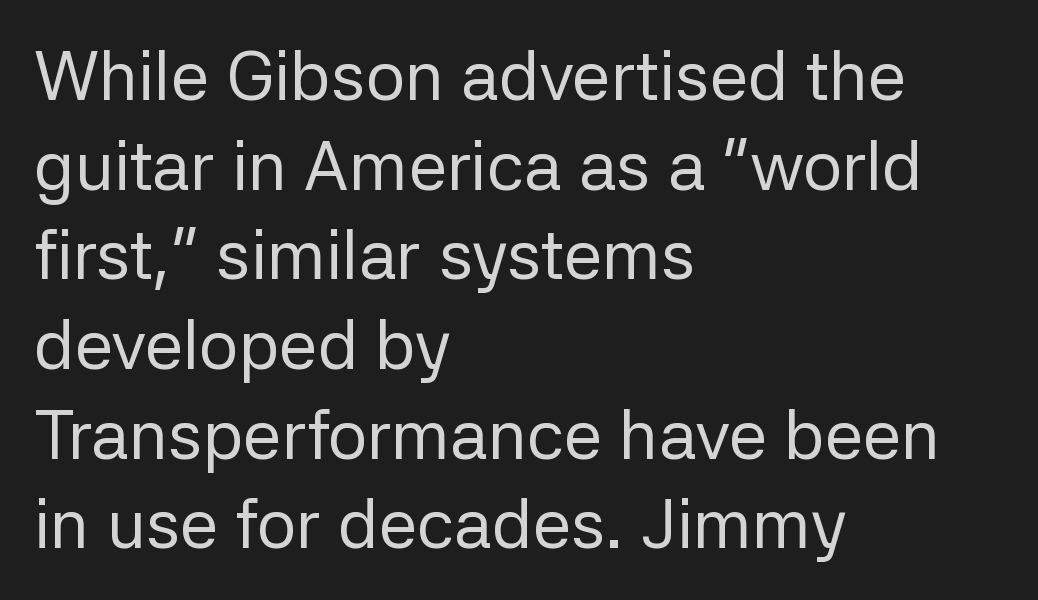
The image shows 69 px regular-weight sans-serif type, upright; set left-aligned, normal line spacing (1.3x), normal letter spacing, not underlined; low stroke contrast and a medium x-height.
